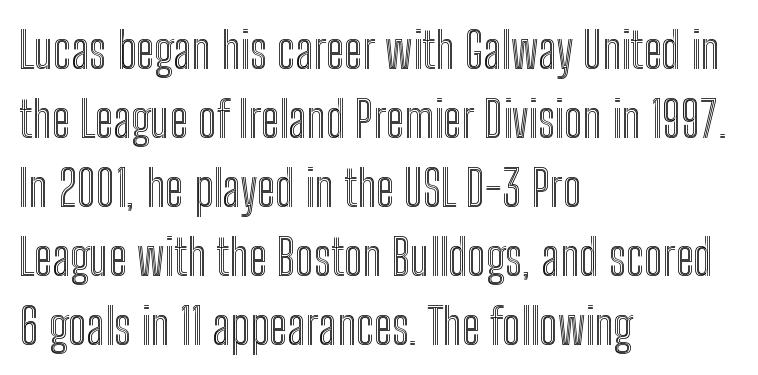
The image shows 50 px condensed type, upright; set left-aligned, normal line spacing (1.38x), normal letter spacing, not underlined; a medium x-height.
